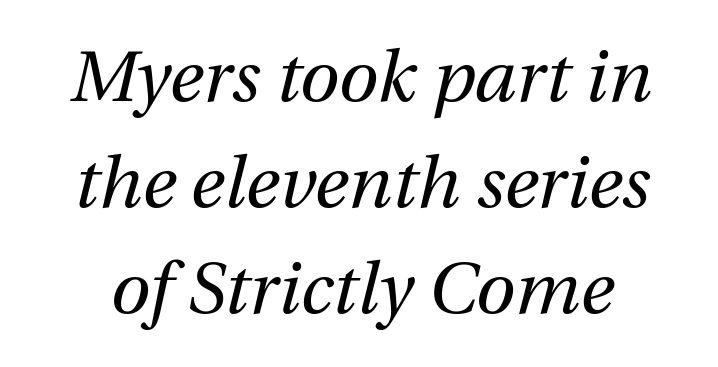
The image shows 72 px regular-weight type, italic (leaning right); set normal line spacing (1.47x), normal letter spacing, not underlined; medium stroke contrast and a medium x-height.
